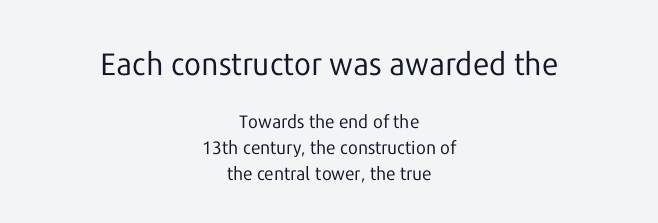
The upper block of text is set noticeably larger than the block beneath it. Letter spacing: default. These lines are rendered in a variable-pitch font. This is the regular roman posture of the typeface. These lines stack symmetrically, like a column narrowing and widening about its center. In terms of letterform style, serifs are entirely absent.
